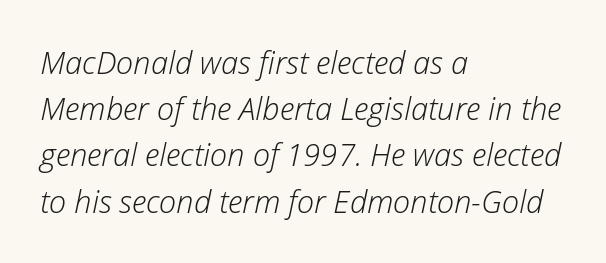
{"italic": "yes", "lean": "right", "slant_degrees": 12, "bold": "no", "weight": "light", "width": "normal", "stroke_contrast": "low", "x_height": "medium", "monospaced": "no", "underline": "no", "align": "left", "line_spacing": "normal", "line_spacing_ratio": 1.49, "letter_spacing": "normal", "letter_spacing_em": 0.0, "glyph_px": 31}
